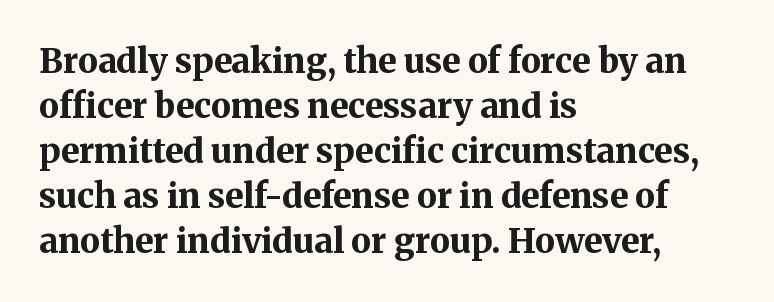
Q: Is the text bold? A: Yes.
Q: Is the text italic (slanted)? A: No, it is upright.
Q: Is the typeface a serif or a sans-serif typeface? A: Serif.
Q: Is the text underlined? A: No.
Q: How is the paragraph aligned? A: Left-aligned.
Q: Is the spacing between letters normal or unusually wide? A: Normal.
Q: Is the spacing between lines tight, normal or loose? A: Normal.
Q: Width (condensed, normal, or wide)? A: Normal.
Q: Stroke contrast? A: Medium.
Q: x-height? A: Medium.
Q: Monospaced? A: No.
